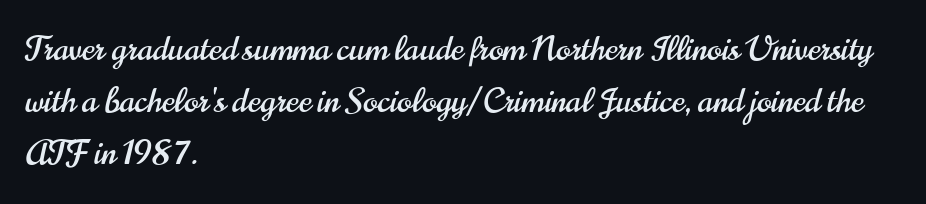
Regular leading. Casual observation: everything's shoved over to the left. Lines of text with bare space underneath. Think of a printed novel: that variable character pitch is what you see here. Look at the tracking — it's just the regular setting, nothing added.
